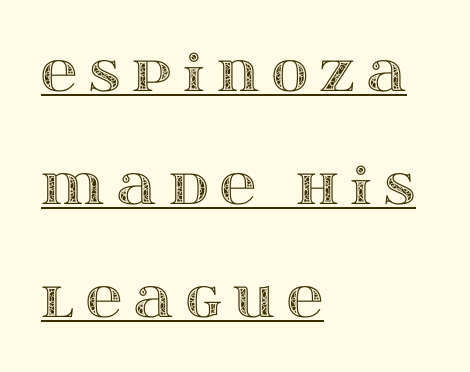
{"italic": "no", "width": "wide", "x_height": "large", "monospaced": "no", "underline": "yes", "align": "left", "line_spacing": "loose", "line_spacing_ratio": 2.26, "letter_spacing": "wide", "letter_spacing_em": 0.24, "glyph_px": 50}
